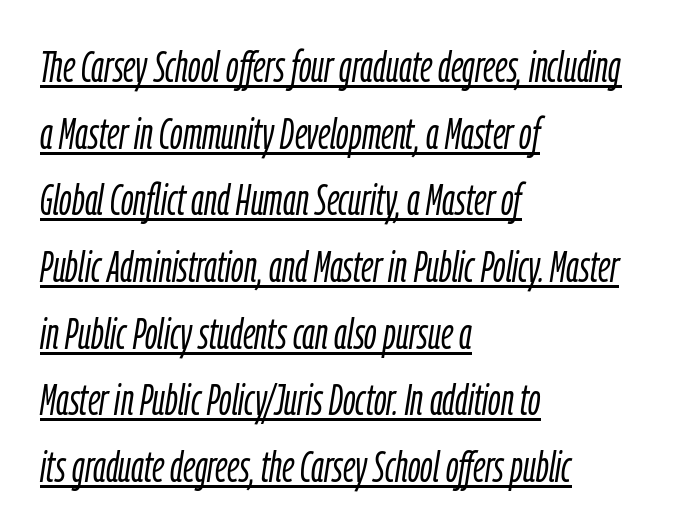
The whole block is typeset with a tilt. Stroke mass is kept to a normal reading level or below. Students, observe: this is what conventionally led text looks like. The paragraph shown leans on its left margin. Caption: lettering with a line underneath.
